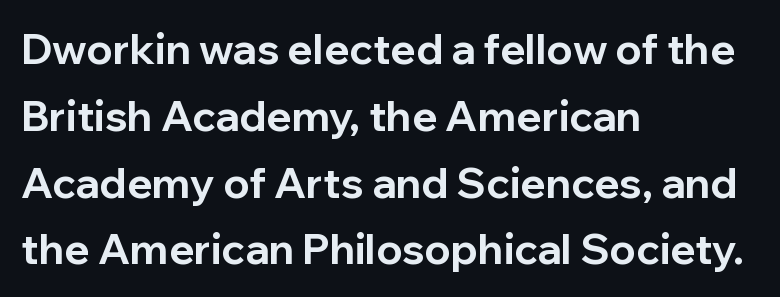
Weight: bold. Clear beneath every line of the passage. Rows of type keep a routine distance in the vertical direction. If you drew a line through each stem, it would be perfectly vertical. Each word holds together tightly as a unit, with standard inter-letter gaps.
